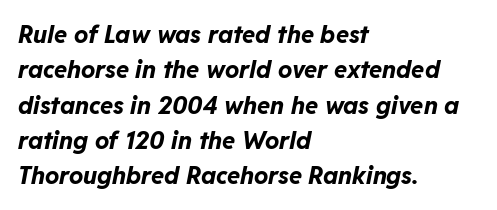
Q: Is the text bold? A: Yes.
Q: Is the text italic (slanted)? A: Yes, it leans right by about 11 degrees.
Q: Is the text underlined? A: No.
Q: How is the paragraph aligned? A: Left-aligned.
Q: Is the spacing between letters normal or unusually wide? A: Normal.
Q: Is the spacing between lines tight, normal or loose? A: Normal.
